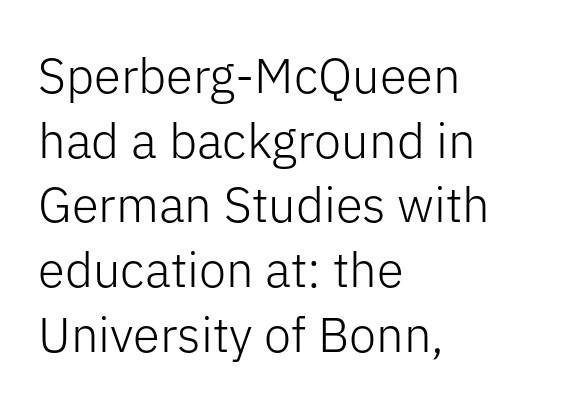
The image shows 49 px light sans-serif type, upright; set left-aligned, normal line spacing (1.32x), normal letter spacing, not underlined; low stroke contrast and a medium x-height.
